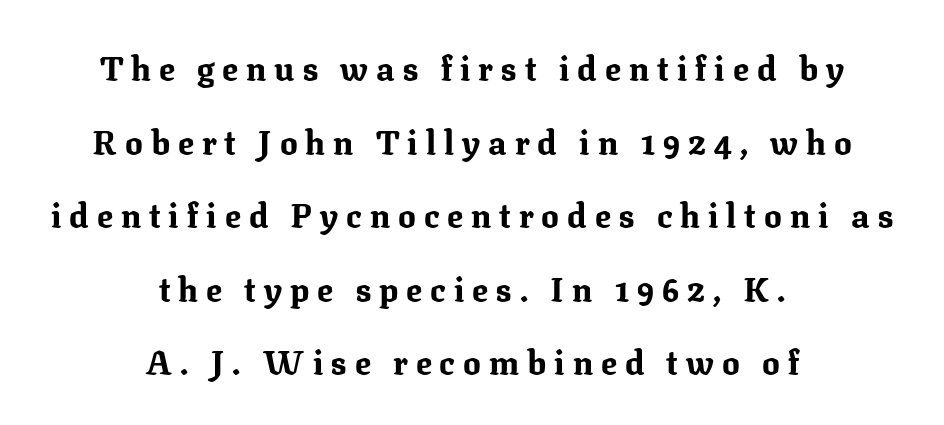
The image shows 33 px bold serif type, upright; set centered, loose line spacing (2.23x), unusually wide letter spacing (+0.24 em), not underlined; medium stroke contrast and a medium x-height.
